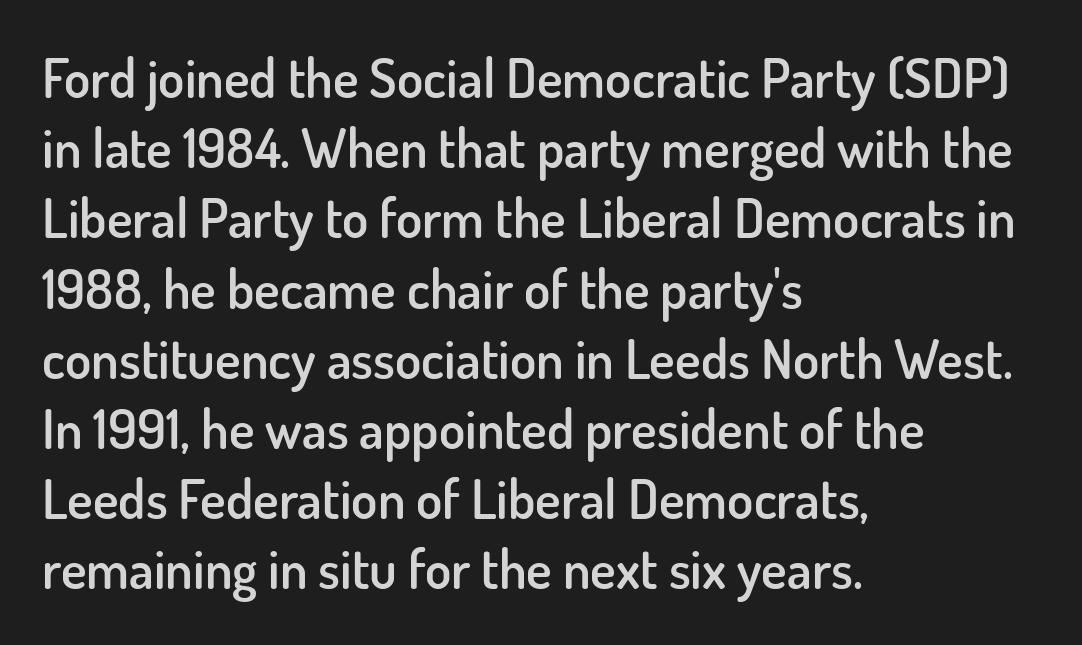
The image shows 54 px semibold sans-serif type, upright; set left-aligned, normal line spacing (1.3x), normal letter spacing, not underlined; low stroke contrast and a small x-height.
